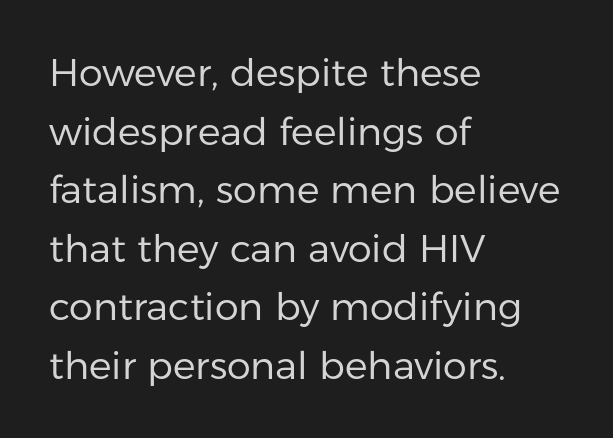
The image shows 38 px regular-weight sans-serif type, upright; set left-aligned, normal line spacing (1.54x), normal letter spacing, not underlined; low stroke contrast and a medium x-height.
